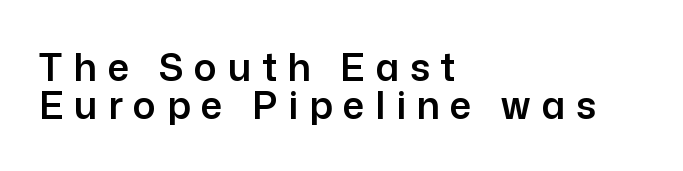
{"serif": "no", "italic": "no", "width": "normal", "stroke_contrast": "low", "x_height": "medium", "monospaced": "no", "underline": "no", "align": "left", "line_spacing": "tight", "line_spacing_ratio": 0.99, "letter_spacing": "wide", "letter_spacing_em": 0.28, "glyph_px": 38}
